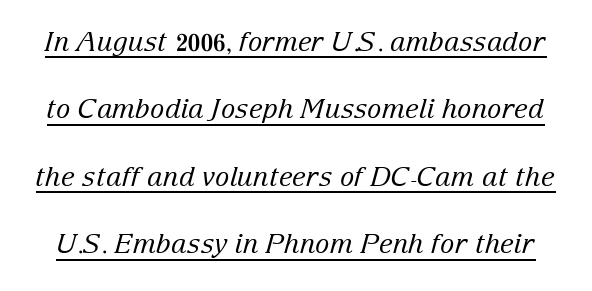
Q: Is the text bold? A: No.
Q: Is the text italic (slanted)? A: Yes, it leans right by about 15 degrees.
Q: Is the text underlined? A: Yes.
Q: Is the spacing between letters normal or unusually wide? A: Normal.
Q: Is the spacing between lines tight, normal or loose? A: Loose.
